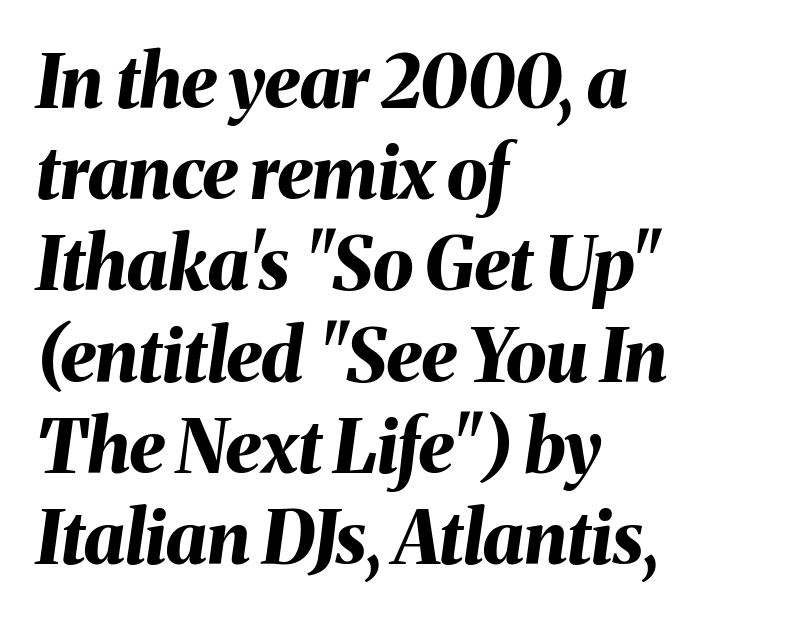
Leftover space on each line is placed entirely after the last word. These lines were composed using italics. These lines carry a lot of weight — the face is fully bold. Is the letter spacing exaggerated? No — it looks like the ordinary default.
